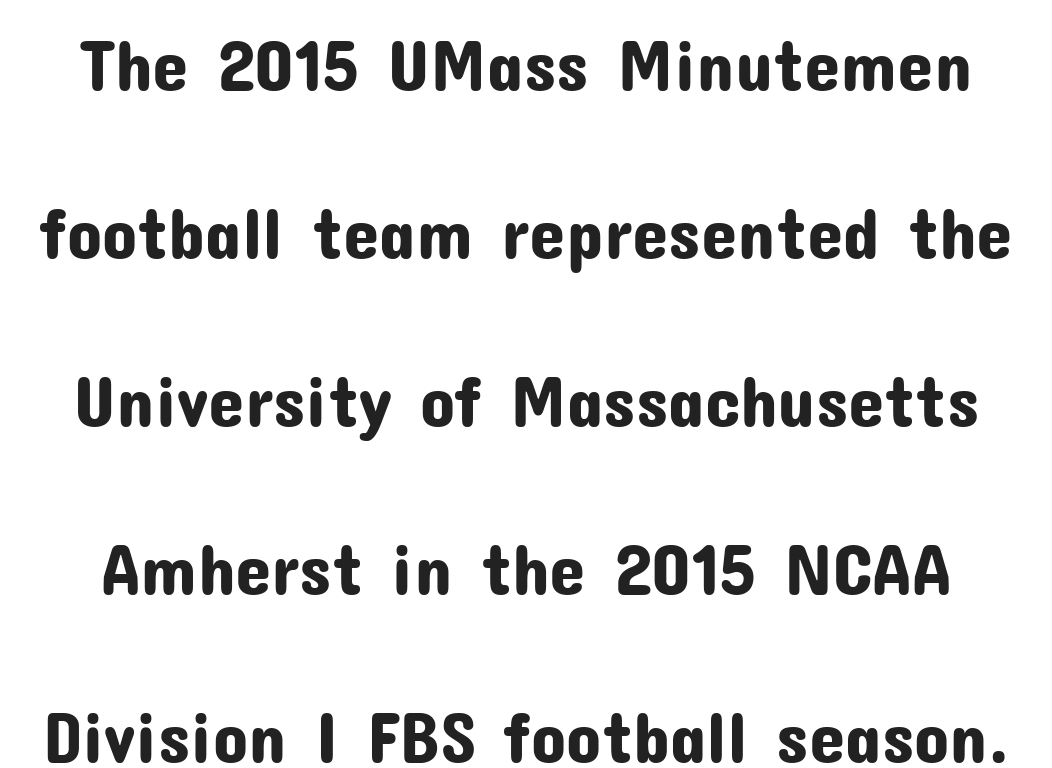
Q: Is the text italic (slanted)? A: No, it is upright.
Q: Is the typeface a serif or a sans-serif typeface? A: Sans-serif.
Q: Is the text underlined? A: No.
Q: Is the spacing between letters normal or unusually wide? A: Normal.
Q: Is the spacing between lines tight, normal or loose? A: Loose.
Q: Width (condensed, normal, or wide)? A: Normal.
Q: Stroke contrast? A: Low.
Q: x-height? A: Medium.
Q: Monospaced? A: No.
